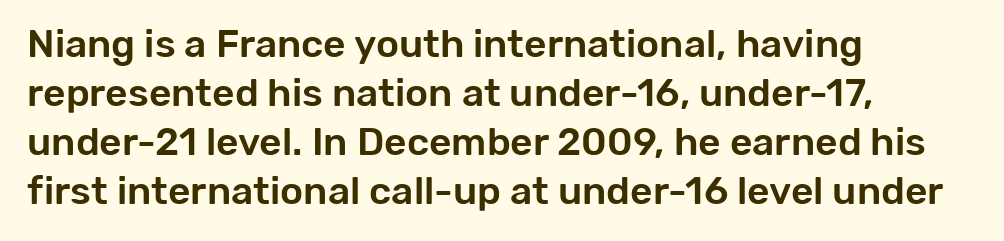
{"serif": "no", "italic": "no", "width": "normal", "stroke_contrast": "low", "x_height": "medium", "monospaced": "no", "underline": "no", "align": "left", "line_spacing": "normal", "line_spacing_ratio": 1.26, "letter_spacing": "normal", "letter_spacing_em": 0.0, "glyph_px": 39}
